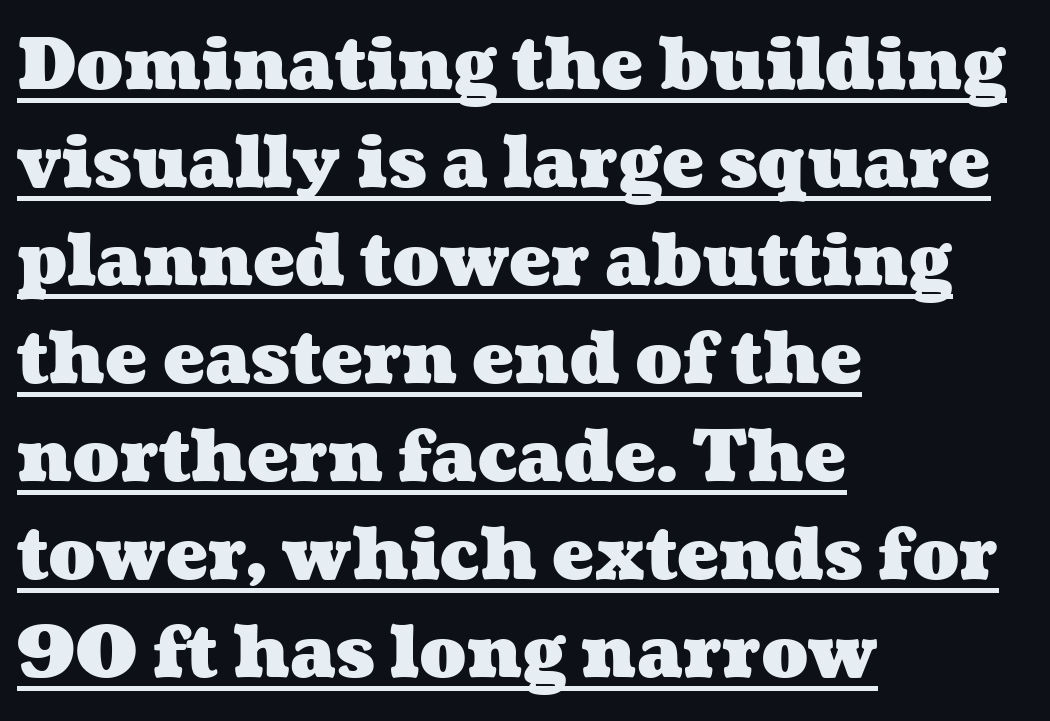
{"bold": "yes", "weight": "heavy", "width": "wide", "stroke_contrast": "medium", "x_height": "medium", "monospaced": "no", "underline": "yes", "align": "left", "line_spacing": "normal", "line_spacing_ratio": 1.4, "letter_spacing": "normal", "letter_spacing_em": 0.0, "glyph_px": 70}
